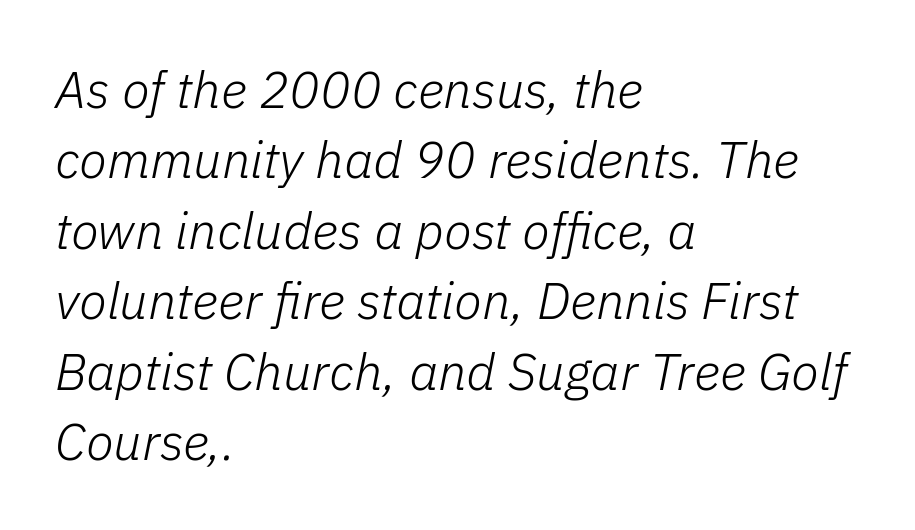
Q: Is the text bold? A: No.
Q: Is the text italic (slanted)? A: Yes, it leans right by about 11 degrees.
Q: Is the text underlined? A: No.
Q: How is the paragraph aligned? A: Left-aligned.
Q: Is the spacing between letters normal or unusually wide? A: Normal.
Q: Is the spacing between lines tight, normal or loose? A: Normal.
Q: Width (condensed, normal, or wide)? A: Normal.
Q: Stroke contrast? A: Low.
Q: x-height? A: Medium.
Q: Monospaced? A: No.
